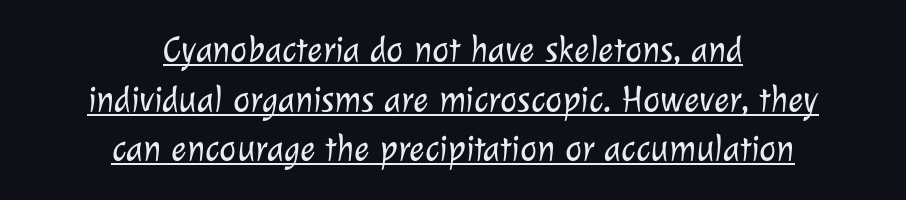
Q: Is the text bold? A: No.
Q: Is the typeface a serif or a sans-serif typeface? A: Sans-serif.
Q: Is the text underlined? A: Yes.
Q: How is the paragraph aligned? A: Centered.
Q: Is the spacing between letters normal or unusually wide? A: Normal.
Q: Is the spacing between lines tight, normal or loose? A: Normal.
Q: Width (condensed, normal, or wide)? A: Normal.
Q: Stroke contrast? A: Low.
Q: x-height? A: Medium.
Q: Monospaced? A: No.
